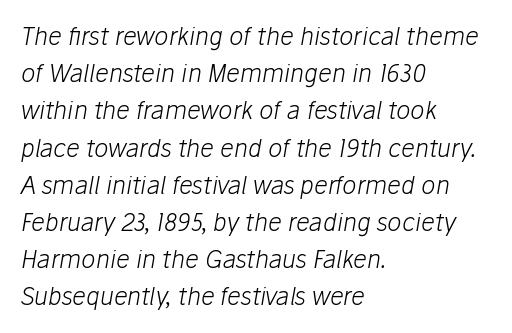
{"italic": "yes", "lean": "right", "slant_degrees": 10, "bold": "no", "underline": "no", "align": "left", "line_spacing": "normal", "line_spacing_ratio": 1.55, "letter_spacing": "normal", "letter_spacing_em": 0.0, "glyph_px": 24}
